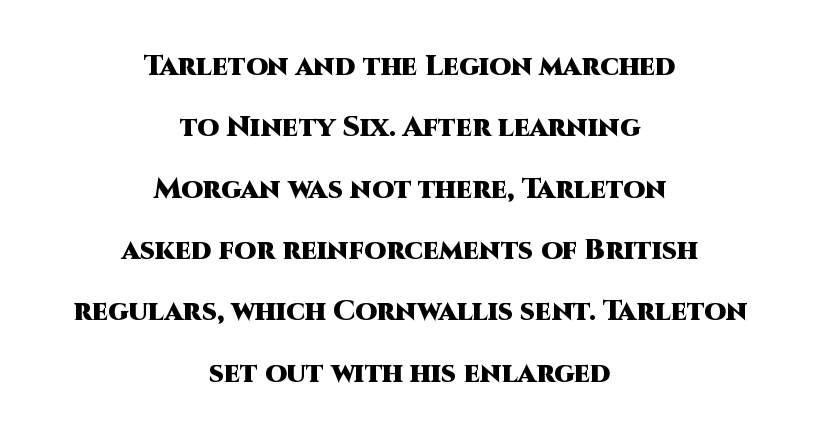
The image shows 28 px heavy sans-serif type, upright; set centered, loose line spacing (2.19x), normal letter spacing, not underlined; high stroke contrast and a large x-height.
